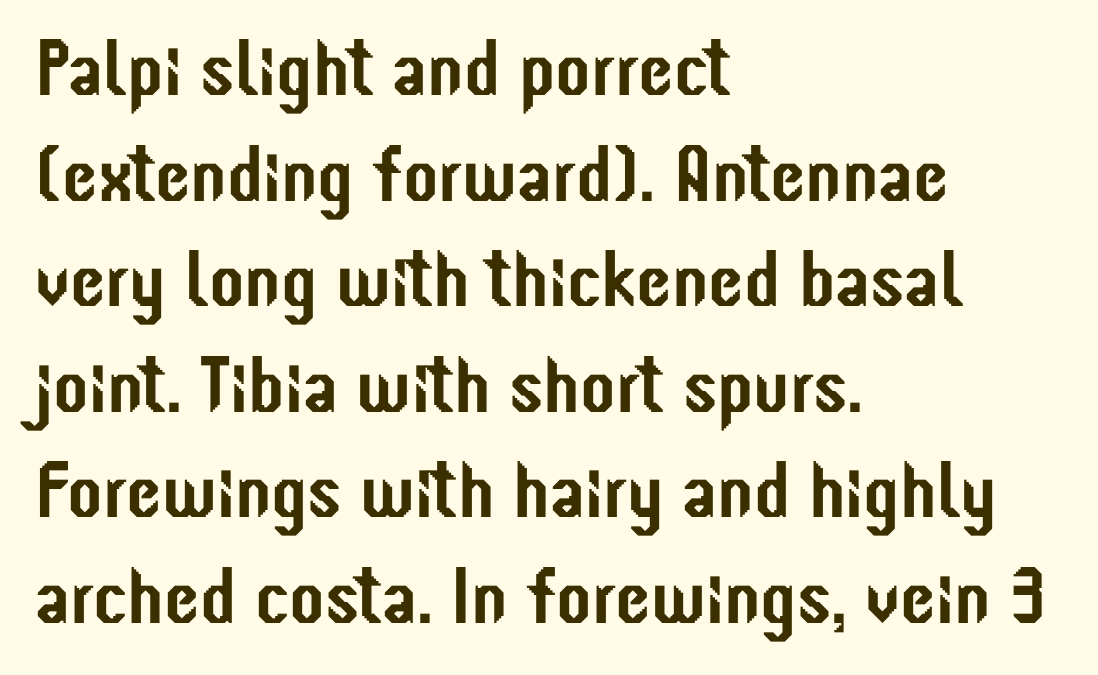
The image shows 80 px condensed sans-serif type, upright; set left-aligned, normal line spacing (1.32x), normal letter spacing, not underlined; low stroke contrast and a medium x-height.
